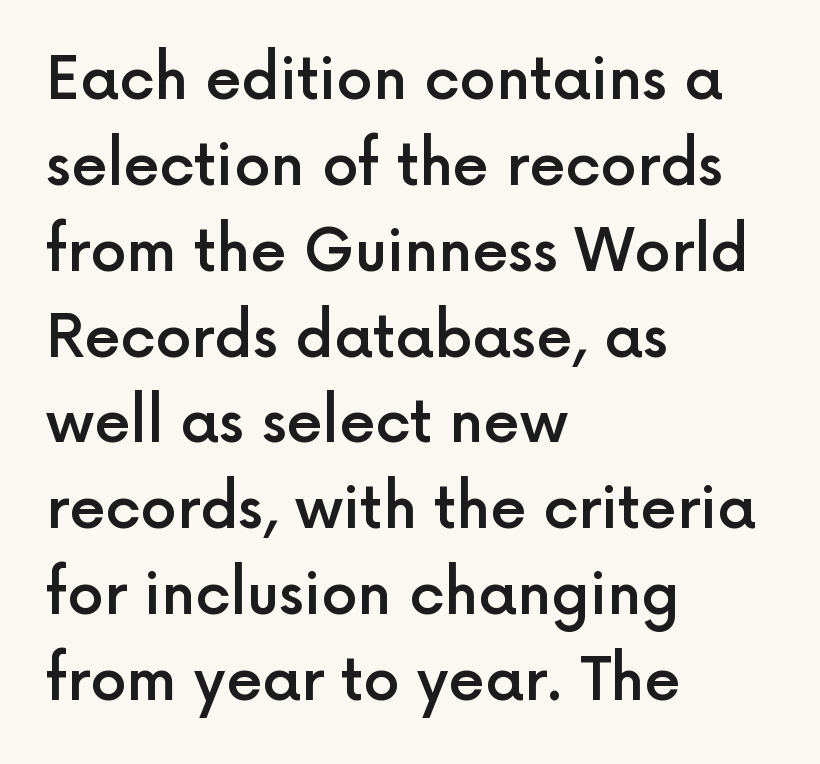
In terms of posture, this sample is upright. Slightly chunky letters — semibold, I'd say, not full bold. Compared with typical paragraphs, the rows here are spaced about the same. The letters advance in unequal steps, a hallmark of proportional type.
